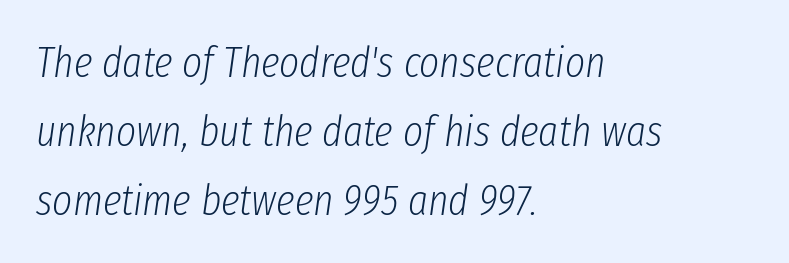
The typesetting does not lean heavy: it is not bold. Has an underline been added? It has not. There's an unmistakable incline to the writing here. The lines sit at an ordinary, default distance from one another. The letters sit at their default tracking, neither squeezed nor spread. This sample has the flowing, uneven cadence of proportional lettering.
